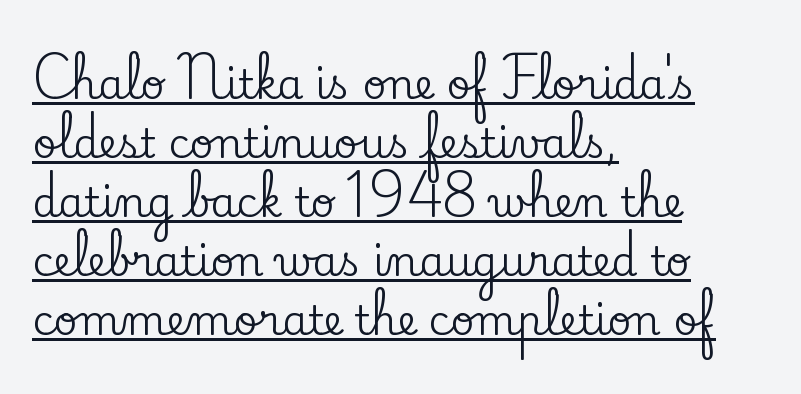
Reading down the block, your eye returns to a fixed left position each line. This block has exactly the height ordinary leading produces. Is there any slant? The stems are plumb. What decoration does the sample have? An underline. Think of a printed novel: that variable character pitch is what you see here.
